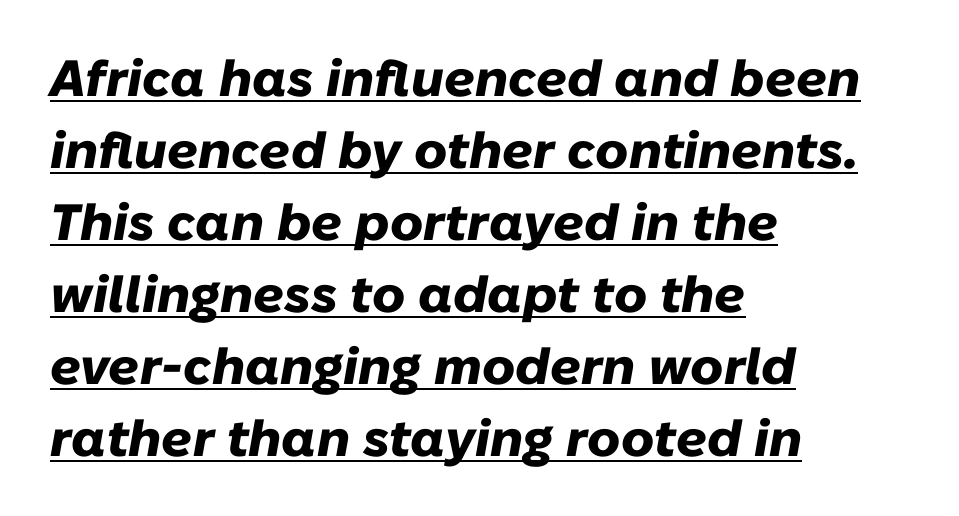
{"italic": "yes", "lean": "right", "slant_degrees": 10, "bold": "yes", "weight": "heavy", "width": "normal", "stroke_contrast": "low", "x_height": "medium", "monospaced": "no", "underline": "yes", "align": "left", "line_spacing": "normal", "line_spacing_ratio": 1.41, "letter_spacing": "normal", "letter_spacing_em": 0.0, "glyph_px": 51}
